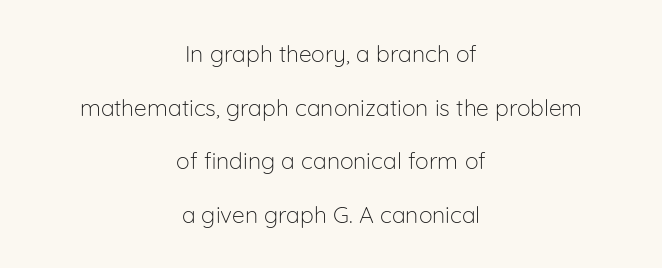
The image shows 23 px text type, upright; set centered, loose line spacing (2.33x), normal letter spacing, not underlined.
